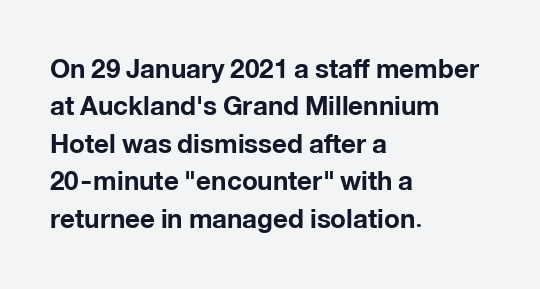
When letters stand straight like this, we call the style roman or upright. A clean baseline with only descenders dipping below it. Horizontally, the lines are justified to the leading edge only. Is there much room between lines? A standard amount, neither cramped nor airy.
